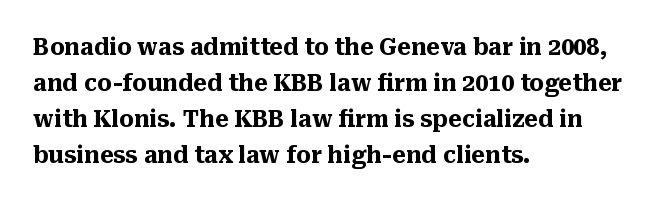
The image shows 23 px bold type, upright; set left-aligned, normal line spacing (1.56x), normal letter spacing, not underlined.
